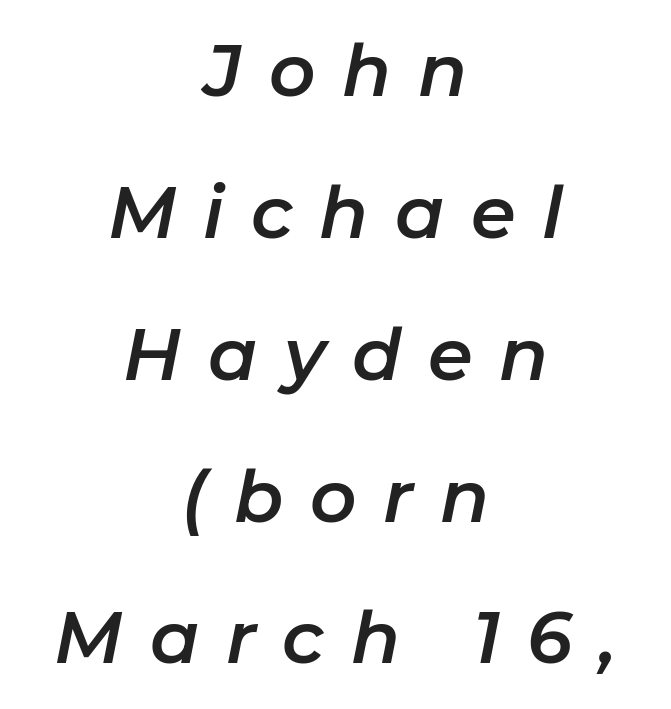
Is the type slanted? Yes — the strokes lean at a clear angle. Horizontal bands of white between lines are thick stripes. Characters follow at a spacing far wider than the type designer built in. Spacing verdict: proportional, widths tailored to each character. Casual observation: everything's sitting right in the middle.
